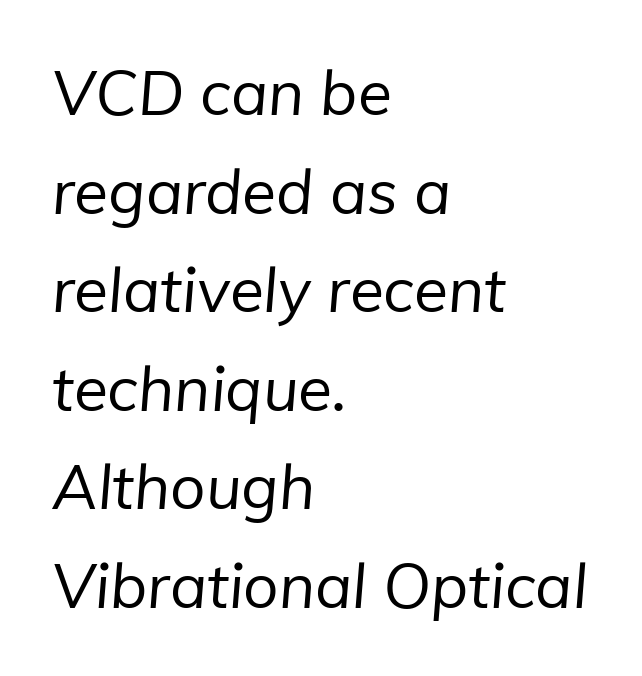
Q: Is the text bold? A: No.
Q: Is the typeface a serif or a sans-serif typeface? A: Sans-serif.
Q: Is the text underlined? A: No.
Q: How is the paragraph aligned? A: Left-aligned.
Q: Is the spacing between letters normal or unusually wide? A: Normal.
Q: Is the spacing between lines tight, normal or loose? A: Normal.
Q: Width (condensed, normal, or wide)? A: Normal.
Q: Stroke contrast? A: Low.
Q: x-height? A: Medium.
Q: Monospaced? A: No.
